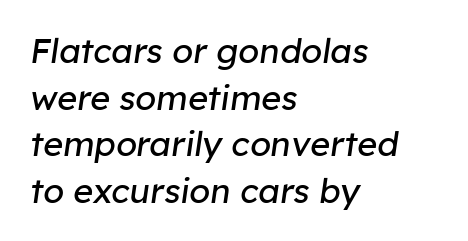
The space directly below the letters is spotless. The rendering anchors every line to the left-hand side. Compared with ordinary roman type, these characters are visibly tilted. Vertically, the passage feels balanced, rows spaced as you'd expect.
